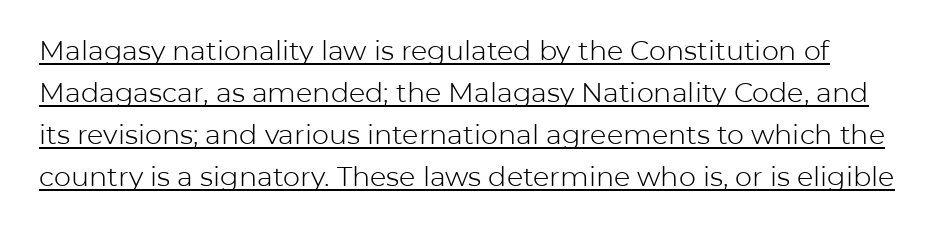
Q: Is the text bold? A: No.
Q: Is the text italic (slanted)? A: No, it is upright.
Q: Is the text underlined? A: Yes.
Q: Is the spacing between letters normal or unusually wide? A: Normal.
Q: Is the spacing between lines tight, normal or loose? A: Normal.
